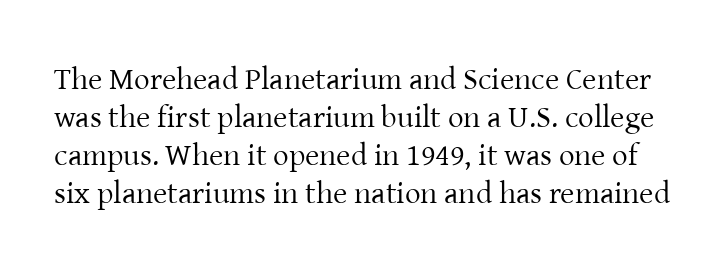
{"serif": "yes", "italic": "no", "bold": "no", "weight": "regular", "width": "normal", "stroke_contrast": "low", "x_height": "medium", "monospaced": "no", "underline": "no", "line_spacing_ratio": 1.23, "letter_spacing": "normal", "letter_spacing_em": 0.0, "glyph_px": 31}
